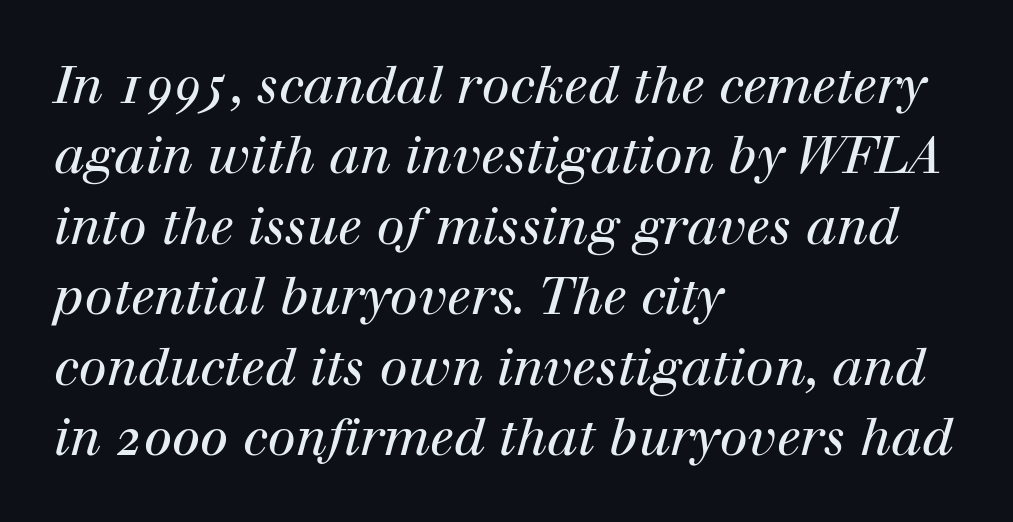
The image shows 51 px regular-weight serif type, italic (leaning right); set left-aligned, normal line spacing (1.38x), normal letter spacing, not underlined; high stroke contrast and a medium x-height.
